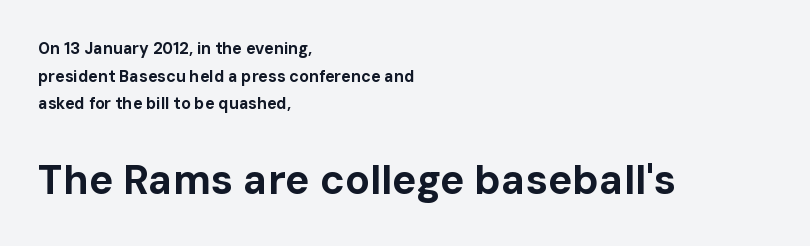
Characters remain perfectly vertical along every line. This rendering uses left alignment, leaving the right contour irregular. Does the bottom block carry the larger type? Yes, it does. These lines are rendered in a variable-pitch font. The face used here has the dense, thick strokes of a bold.
